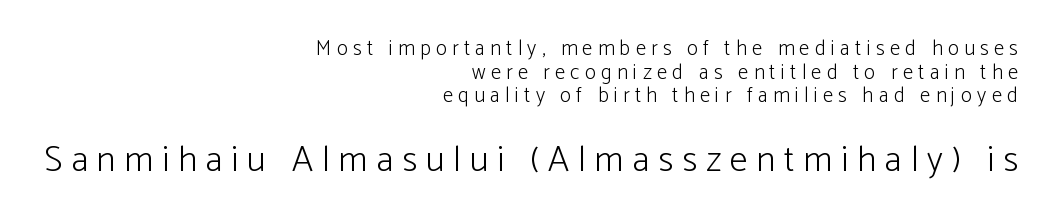
Q: Is the text bold? A: No.
Q: Is the text italic (slanted)? A: No, it is upright.
Q: Is the typeface a serif or a sans-serif typeface? A: Sans-serif.
Q: Is the text underlined? A: No.
Q: How is the paragraph aligned? A: Right-aligned.
Q: Is the spacing between letters normal or unusually wide? A: Unusually wide.
Q: Is the spacing between lines tight, normal or loose? A: Tight.
Q: Which block of text is set in a larger size, the first (top) or the second (bottom)? A: The second (bottom) one.
Q: Width (condensed, normal, or wide)? A: Normal.
Q: Stroke contrast? A: Low.
Q: x-height? A: Medium.
Q: Monospaced? A: No.
